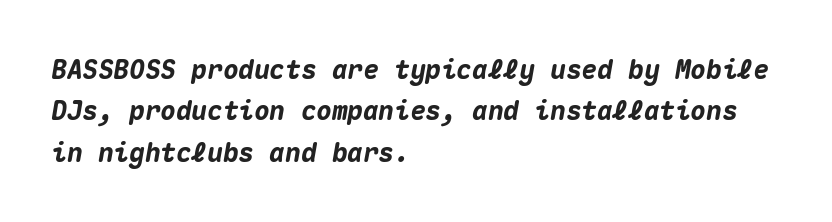
The image shows 26 px bold type, italic (leaning right); set left-aligned, normal line spacing (1.59x), normal letter spacing, not underlined.
